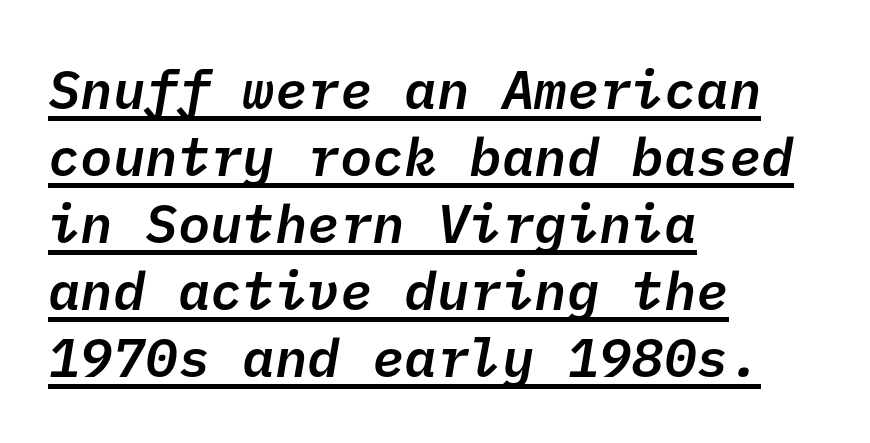
Q: Is the text bold? A: Semi-bold.
Q: Is the typeface a serif or a sans-serif typeface? A: Sans-serif.
Q: Is the text underlined? A: Yes.
Q: How is the paragraph aligned? A: Left-aligned.
Q: Is the spacing between letters normal or unusually wide? A: Normal.
Q: Width (condensed, normal, or wide)? A: Normal.
Q: Stroke contrast? A: Low.
Q: x-height? A: Medium.
